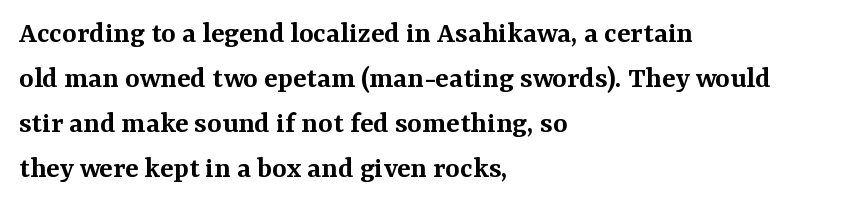
{"serif": "yes", "italic": "no", "bold": "semi", "weight": "semibold", "width": "normal", "stroke_contrast": "medium", "x_height": "medium", "monospaced": "no", "underline": "no", "align": "left", "line_spacing": "normal", "line_spacing_ratio": 1.45, "letter_spacing": "normal", "letter_spacing_em": 0.0, "glyph_px": 31}
